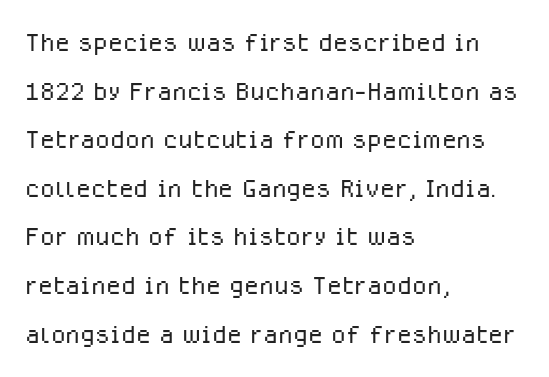
Q: Is the text bold? A: No.
Q: Is the text italic (slanted)? A: No, it is upright.
Q: Is the typeface a serif or a sans-serif typeface? A: Sans-serif.
Q: Is the text underlined? A: No.
Q: How is the paragraph aligned? A: Left-aligned.
Q: Is the spacing between letters normal or unusually wide? A: Normal.
Q: Is the spacing between lines tight, normal or loose? A: Normal.
Q: Width (condensed, normal, or wide)? A: Normal.
Q: Stroke contrast? A: Low.
Q: x-height? A: Medium.
Q: Monospaced? A: No.
